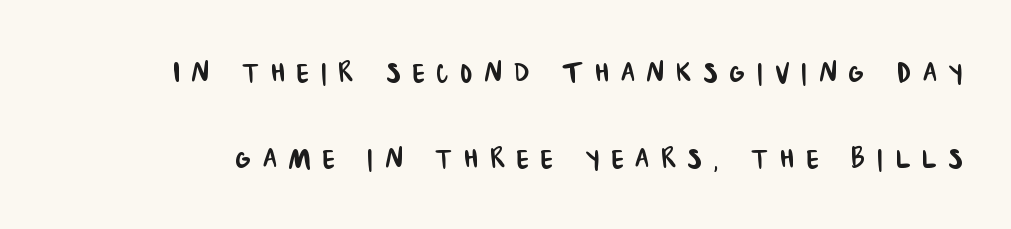
The image shows 36 px condensed sans-serif type; set loose line spacing (2.39x), unusually wide letter spacing (+0.33 em), not underlined; low stroke contrast and a large x-height.
